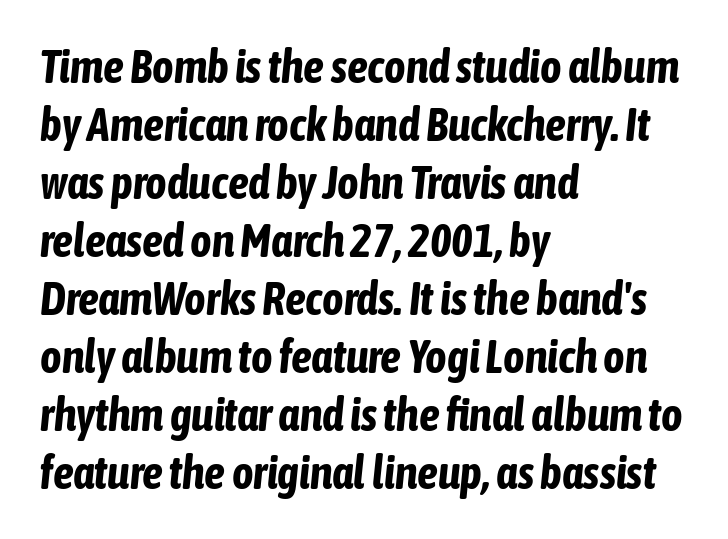
Casual observation: everything's shoved over to the left. Looks like regular typesetting: each glyph gets only the width it needs. Designer's note — italics engaged. Quick note: interline space is typical.
